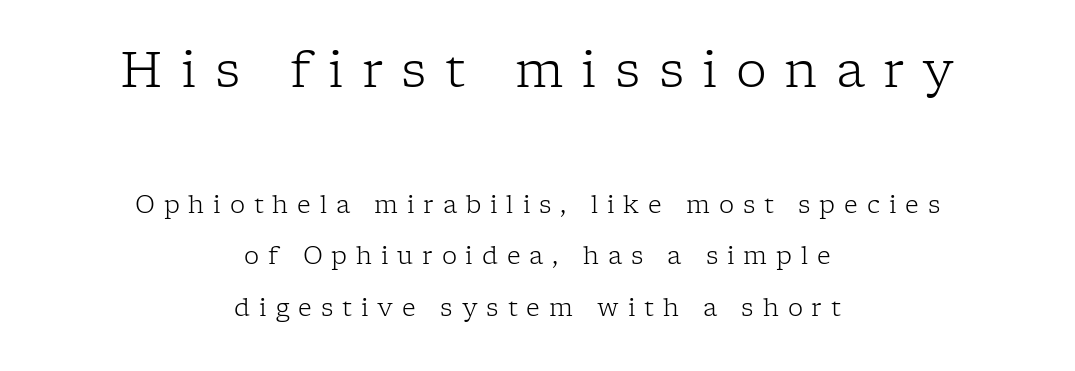
Small tapered or slab feet sit at the stroke ends, so this counts as serif. These lines are rendered in a variable-pitch font. The face looks like a standard text weight, possibly lighter. Leftover space on each line is divided equally before and after the words. This sample uses an upright cut, with every glyph sitting square on the baseline. The letterforms stand isolated, each surrounded by extra space.
